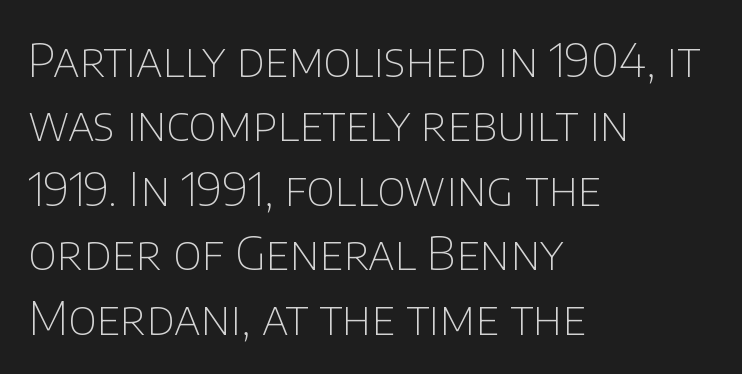
The image shows 47 px thin sans-serif type, upright; set left-aligned, normal line spacing (1.37x), normal letter spacing, not underlined; low stroke contrast and a large x-height.
